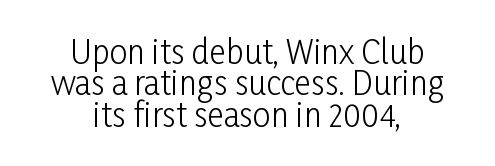
On a weight scale, this lands at 450 or below. Vertical spacing — tight. Is this a fixed-width face? No — the glyphs have proportional, varying widths. The text was rendered using a sans face with plain stroke endings. Tall strokes in this sample are plumb rather than angled. Rule under the text: the space is simply empty.
